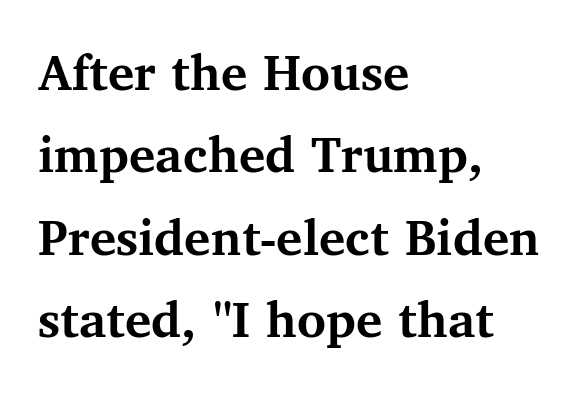
The image shows 55 px semibold serif type, upright; set left-aligned, normal line spacing (1.5x), normal letter spacing, not underlined; medium stroke contrast and a medium x-height.
